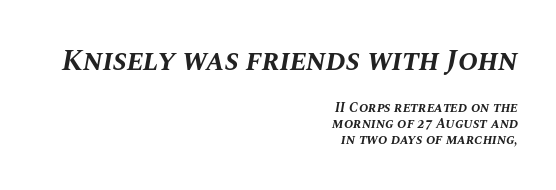
In this sample the first text group is rendered at the bigger scale. Weight: bold. The rag falls on the left side of this text block. No word sits above an underline.
